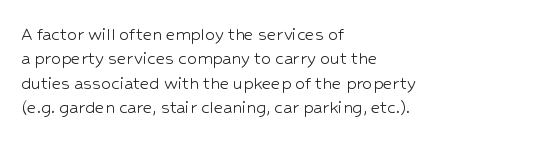
Q: Is the text bold? A: No.
Q: Is the text italic (slanted)? A: No, it is upright.
Q: Is the text underlined? A: No.
Q: How is the paragraph aligned? A: Left-aligned.
Q: Is the spacing between letters normal or unusually wide? A: Normal.
